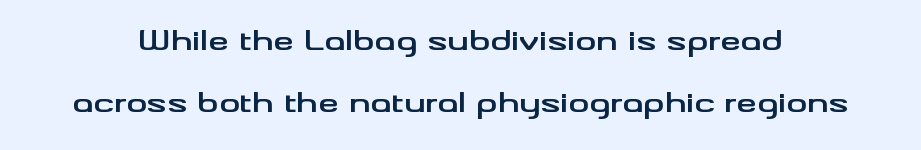
The image shows 26 px bold type, upright; set loose line spacing (2.4x), normal letter spacing, not underlined.
